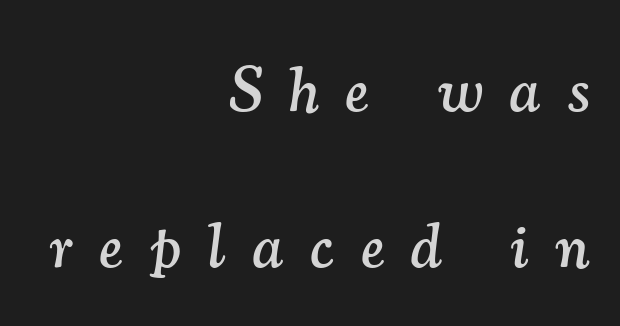
Reading down the column, the eye jumps a long way to each next line. How are the letters spaced? Widely, with obvious added tracking. Casual observation: everything's shoved over to the right. The text carries the slant typical of an italic or oblique font. Underlining? Definitely not there.
